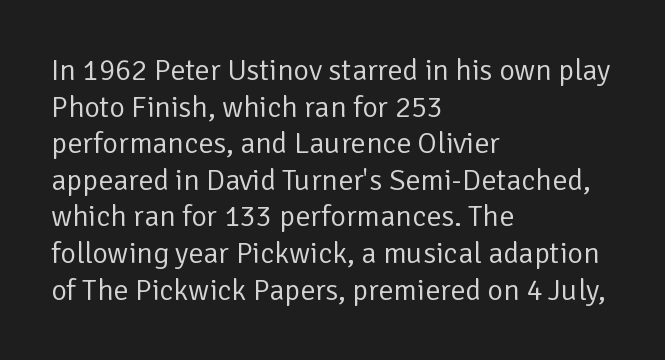
The image shows 30 px regular-weight sans-serif type, upright; set left-aligned, line spacing 1.22x, normal letter spacing, not underlined; low stroke contrast and a medium x-height.
